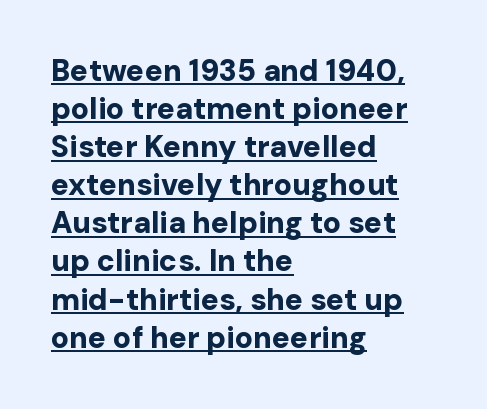
{"serif": "no", "italic": "no", "bold": "yes", "weight": "bold", "width": "normal", "stroke_contrast": "low", "x_height": "medium", "monospaced": "no", "underline": "yes", "align": "left", "line_spacing": "normal", "line_spacing_ratio": 1.27, "letter_spacing": "normal", "letter_spacing_em": 0.0, "glyph_px": 30}
